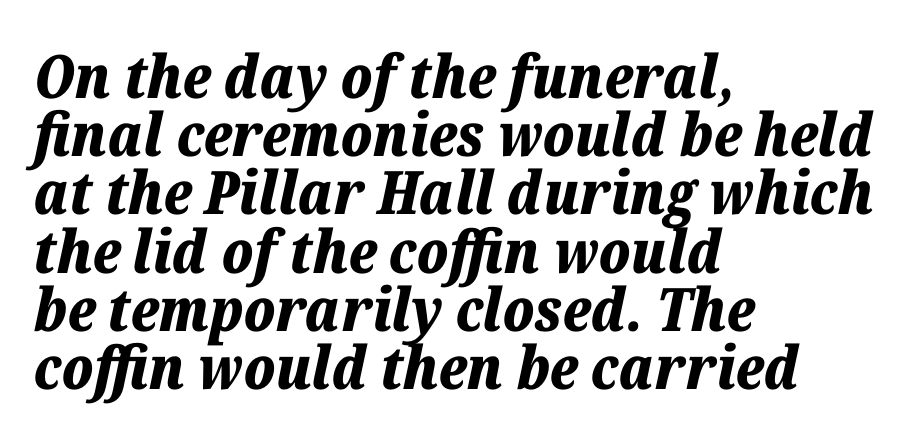
Tracking value appears to be zero — textbook default spacing. Underline: absent. Observe the lean: these are italic letterforms. Set as a true bold cut, around the 700 mark. The lines are packed closely together with very little leading. Spacing verdict: proportional, widths tailored to each character.
